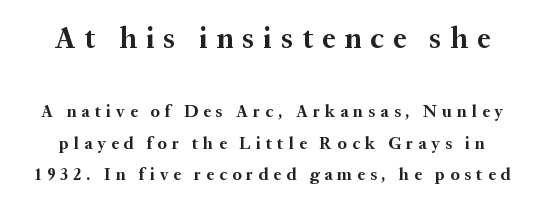
Q: Is the text bold? A: Yes.
Q: Is the text italic (slanted)? A: No, it is upright.
Q: Is the typeface a serif or a sans-serif typeface? A: Serif.
Q: Is the text underlined? A: No.
Q: Is the spacing between letters normal or unusually wide? A: Unusually wide.
Q: Which block of text is set in a larger size, the first (top) or the second (bottom)? A: The first (top) one.
Q: Width (condensed, normal, or wide)? A: Normal.
Q: Stroke contrast? A: Medium.
Q: x-height? A: Medium.
Q: Monospaced? A: No.
